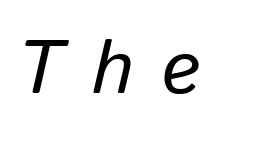
{"italic": "yes", "lean": "right", "slant_degrees": 13, "width": "normal", "stroke_contrast": "low", "x_height": "medium", "monospaced": "no", "underline": "no", "letter_spacing": "wide", "letter_spacing_em": 0.39, "glyph_px": 75}
